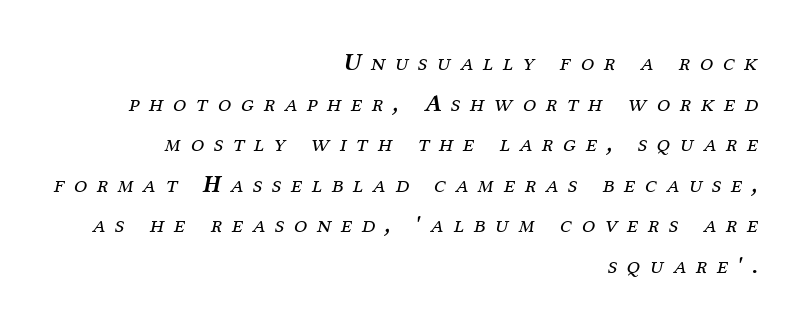
The image shows 24 px text type, italic (leaning right); set right-aligned, normal line spacing (1.69x), unusually wide letter spacing (+0.41 em), not underlined.
